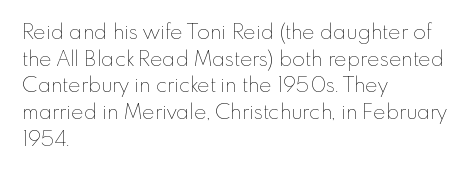
Q: Is the text bold? A: No.
Q: Is the text italic (slanted)? A: No, it is upright.
Q: Is the text underlined? A: No.
Q: How is the paragraph aligned? A: Left-aligned.
Q: Is the spacing between letters normal or unusually wide? A: Normal.
Q: Is the spacing between lines tight, normal or loose? A: Normal.
